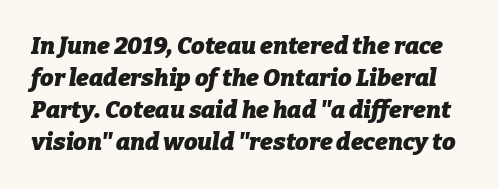
The image shows 24 px bold type, italic (leaning right); set normal line spacing (1.34x), normal letter spacing, not underlined.
